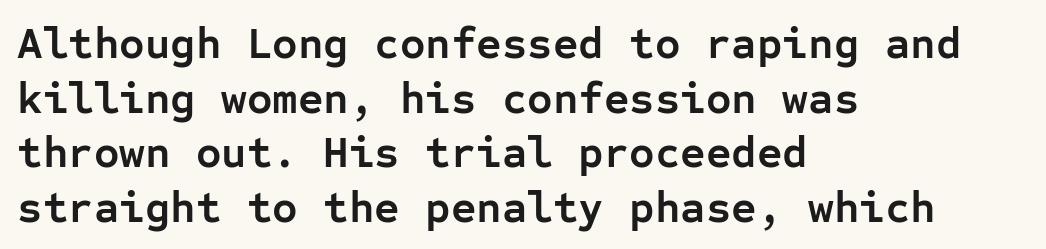
{"serif": "no", "italic": "no", "bold": "yes", "weight": "semibold", "width": "normal", "stroke_contrast": "low", "x_height": "medium", "monospaced": "yes", "underline": "no", "align": "left", "line_spacing_ratio": 1.24, "letter_spacing": "normal", "letter_spacing_em": 0.0, "glyph_px": 44}
